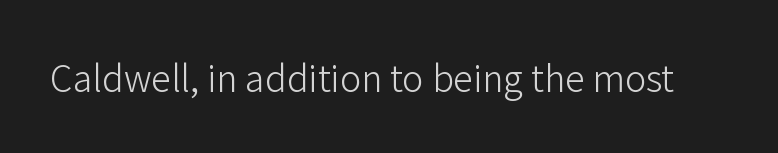
Each letter's strokes conclude bluntly, with no projecting serifs. Does the lettering tilt? It doesn't — this is upright. These lines are rendered in a variable-pitch font. The space directly below the letters is spotless.
